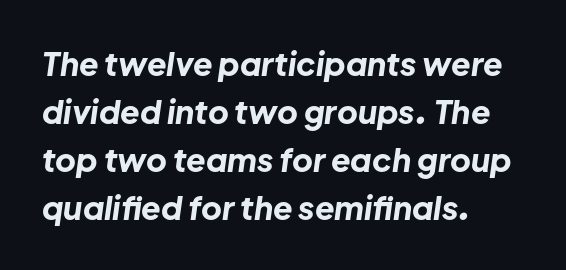
{"italic": "yes", "lean": "right", "slant_degrees": 8, "bold": "yes", "weight": "bold", "width": "normal", "stroke_contrast": "low", "x_height": "medium", "monospaced": "no", "underline": "no", "align": "left", "line_spacing": "normal", "line_spacing_ratio": 1.5, "letter_spacing": "normal", "letter_spacing_em": 0.0, "glyph_px": 32}
